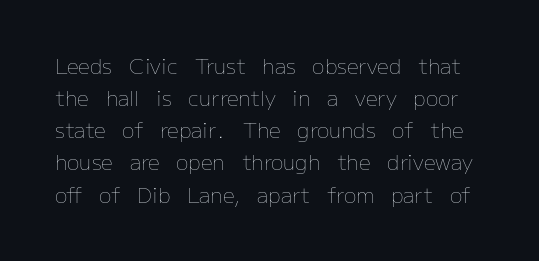
Does the leading feel generous? No, just average. Only glyphs here, with clear space below each row. No extra ink here — the face is not bold. Vertical strokes here are truly vertical. The line texture is even and compact thanks to regular tracking.
